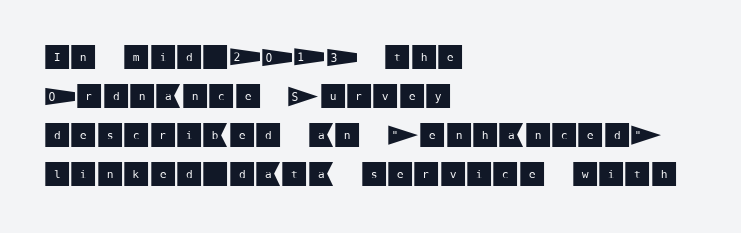
The image shows 27 px text type, upright; set left-aligned, normal line spacing (1.45x), normal letter spacing, not underlined.
